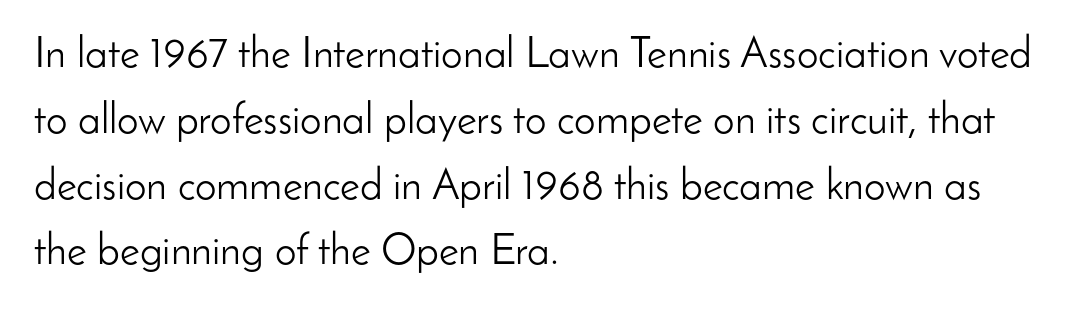
The image shows 43 px light sans-serif type, upright; set left-aligned, normal line spacing (1.53x), normal letter spacing, not underlined; low stroke contrast and a small x-height.
